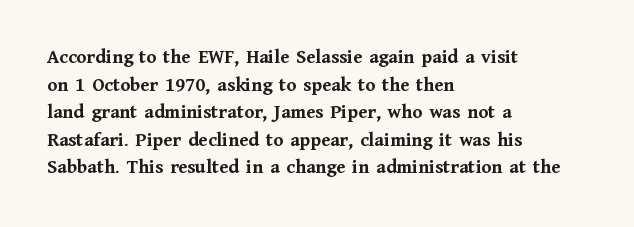
Q: Is the text bold? A: Yes.
Q: Is the text italic (slanted)? A: No, it is upright.
Q: Is the text underlined? A: No.
Q: How is the paragraph aligned? A: Left-aligned.
Q: Is the spacing between letters normal or unusually wide? A: Normal.
Q: Is the spacing between lines tight, normal or loose? A: Normal.
